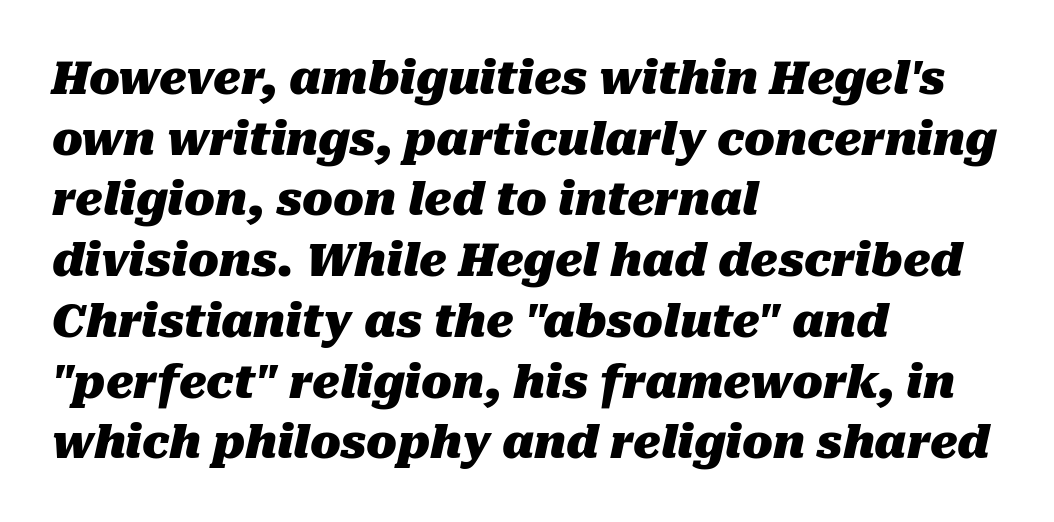
The image shows 45 px heavy type, italic (leaning right); set left-aligned, normal line spacing (1.35x), normal letter spacing, not underlined; medium stroke contrast and a medium x-height.
